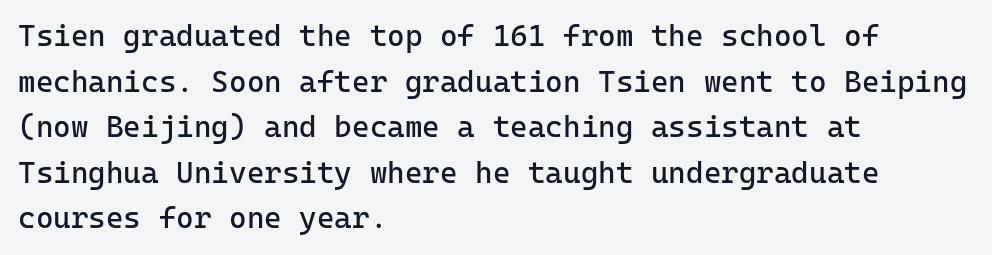
The cut favours lightness, reaching ordinary text weight at its darkest. Spacing verdict: monospaced, one width for all characters. Note: no serifs on the glyphs. Compared with typical body copy, the letter spacing here is the same.
